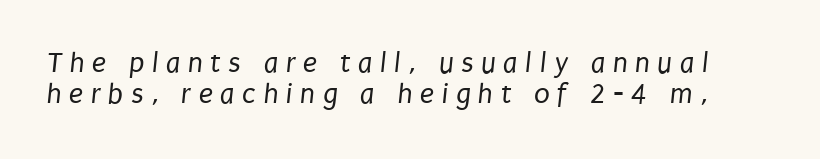
The image shows 29 px regular-weight, condensed sans-serif type; set tight line spacing (1.08x), unusually wide letter spacing (+0.26 em), not underlined; low stroke contrast and a large x-height.
